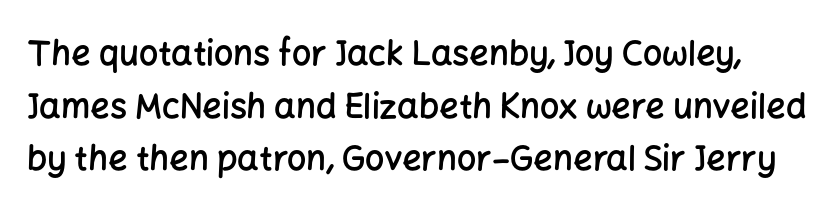
Q: Is the text bold? A: Semi-bold.
Q: Is the text italic (slanted)? A: No, it is upright.
Q: Is the typeface a serif or a sans-serif typeface? A: Sans-serif.
Q: Is the text underlined? A: No.
Q: Is the spacing between letters normal or unusually wide? A: Normal.
Q: Is the spacing between lines tight, normal or loose? A: Normal.
Q: Width (condensed, normal, or wide)? A: Normal.
Q: Stroke contrast? A: Low.
Q: x-height? A: Medium.
Q: Monospaced? A: No.
